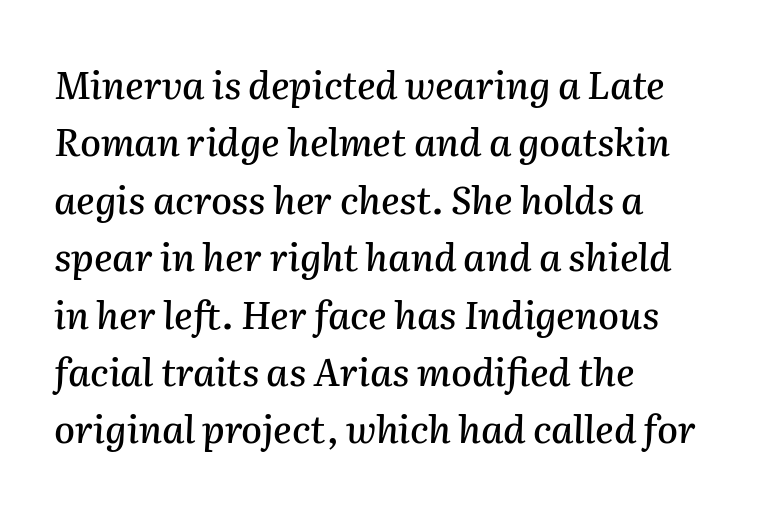
The image shows 38 px text type, italic (leaning right); set left-aligned, normal line spacing (1.51x), normal letter spacing, not underlined; medium stroke contrast and a medium x-height.
